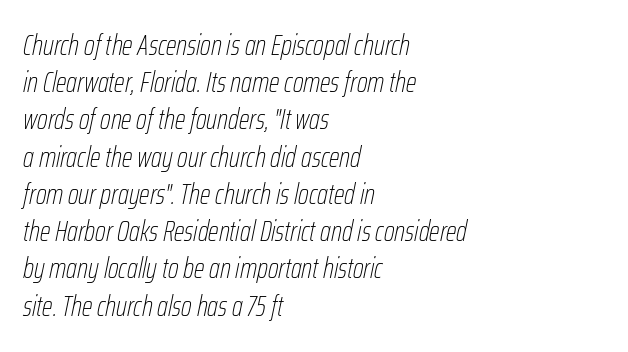
{"italic": "yes", "lean": "right", "slant_degrees": 12, "bold": "no", "weight": "thin", "width": "condensed", "stroke_contrast": "low", "x_height": "medium", "monospaced": "no", "underline": "no", "align": "left", "line_spacing": "normal", "line_spacing_ratio": 1.33, "letter_spacing": "normal", "letter_spacing_em": 0.0, "glyph_px": 28}
